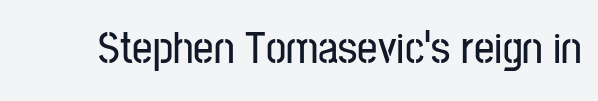
The tracking reads as untouched default to a designer's eye. The designer went with a sans here, leaving each stem footless. The passage shown is typed in a proportional face where columns would drift. Only glyphs here, with clear space below each row.
